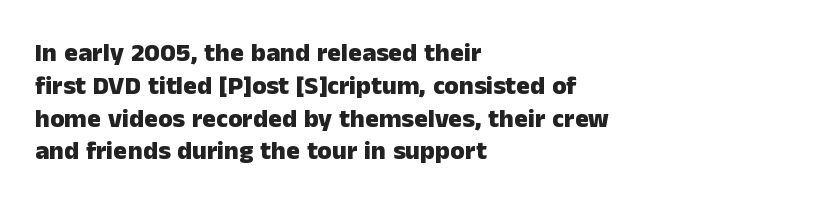
Reading down the column, the eye jumps a familiar distance to each next line. The passage shown is not underscored anywhere. Its strokes are broad and dark, the hallmark of bold type. Quick note: not italic, upright. Observe the ordinary spacing: letters are neighbours, not strangers. Line beginnings align vertically; line endings do not.
